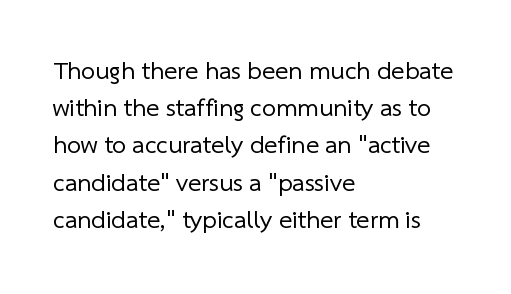
The image shows 25 px text type; set left-aligned, normal line spacing (1.49x), normal letter spacing, not underlined.
